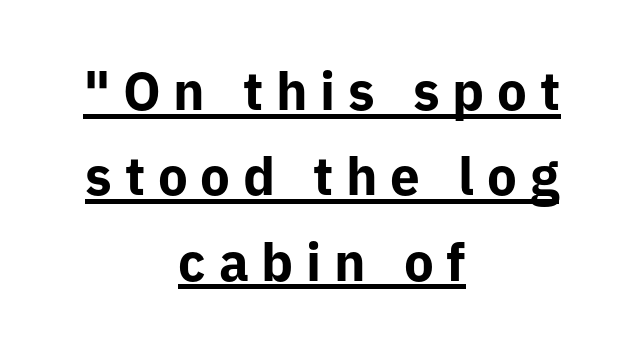
{"serif": "no", "italic": "no", "bold": "yes", "weight": "bold", "width": "normal", "stroke_contrast": "low", "x_height": "medium", "monospaced": "no", "underline": "yes", "align": "center", "line_spacing": "normal", "line_spacing_ratio": 1.61, "letter_spacing": "wide", "letter_spacing_em": 0.24, "glyph_px": 53}
